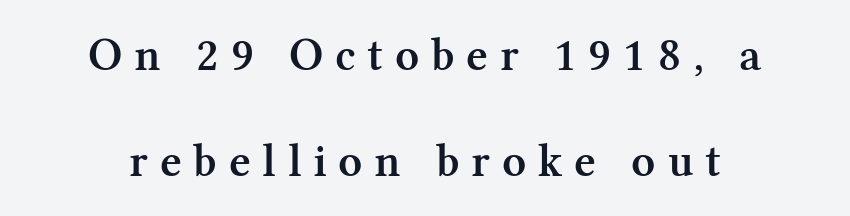
{"serif": "yes", "italic": "no", "bold": "semi", "weight": "semibold", "width": "normal", "stroke_contrast": "medium", "x_height": "medium", "monospaced": "no", "underline": "no", "align": "center", "line_spacing": "loose", "line_spacing_ratio": 2.26, "letter_spacing": "wide", "letter_spacing_em": 0.25, "glyph_px": 47}
